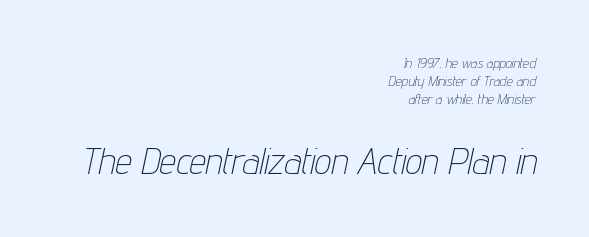
The image shows 37 px thin, condensed type, italic (leaning right); set right-aligned, normal line spacing (1.29x), normal letter spacing, not underlined; the second (bottom) block is 2.64x larger; low stroke contrast and a medium x-height.
